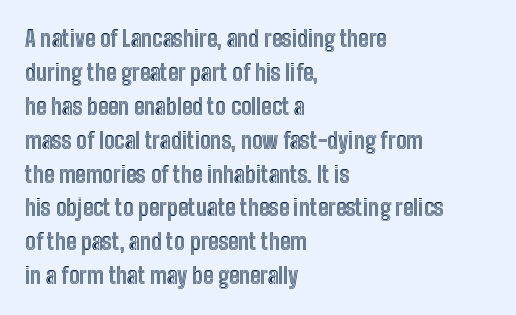
{"italic": "no", "underline": "no", "align": "left", "line_spacing": "normal", "line_spacing_ratio": 1.54, "letter_spacing": "normal", "letter_spacing_em": 0.0, "glyph_px": 22}
